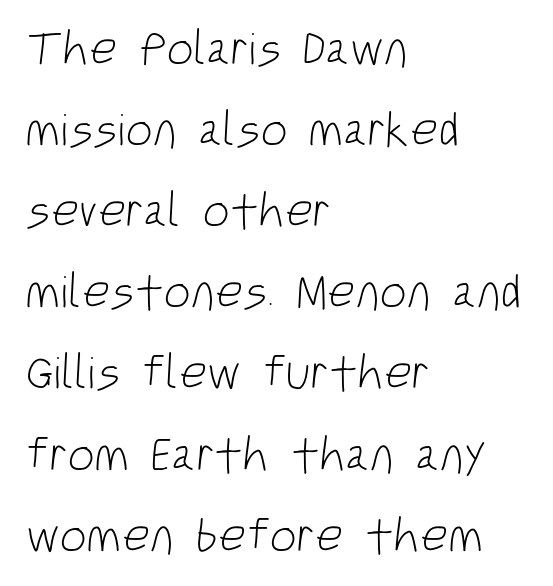
Q: Is the text bold? A: No.
Q: Is the typeface a serif or a sans-serif typeface? A: Sans-serif.
Q: Is the text underlined? A: No.
Q: How is the paragraph aligned? A: Left-aligned.
Q: Is the spacing between letters normal or unusually wide? A: Normal.
Q: Is the spacing between lines tight, normal or loose? A: Normal.
Q: Width (condensed, normal, or wide)? A: Condensed.
Q: Stroke contrast? A: Low.
Q: x-height? A: Large.
Q: Monospaced? A: No.
